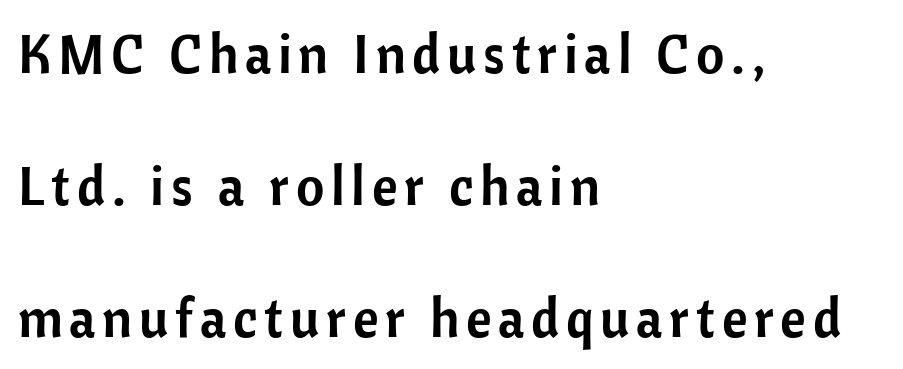
The image shows 55 px sans-serif type, upright; set left-aligned, loose line spacing (2.4x), not underlined; low stroke contrast and a medium x-height.
